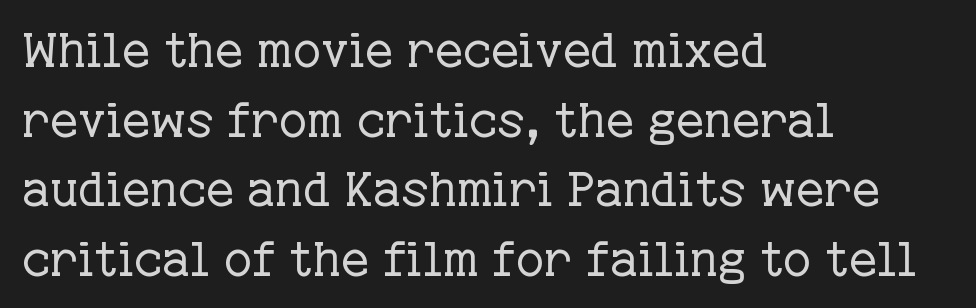
The image shows 48 px regular-weight serif type, upright; set left-aligned, normal line spacing (1.45x), normal letter spacing, not underlined; low stroke contrast and a medium x-height.
